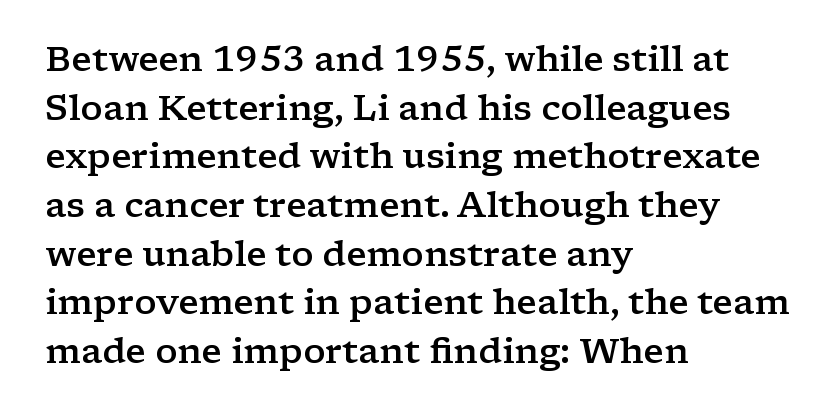
What kind of face is this? One with serifs. The space directly below the letters is spotless. Emphasis by weight is partial: semibold. The tracking reads as untouched default to a designer's eye.
